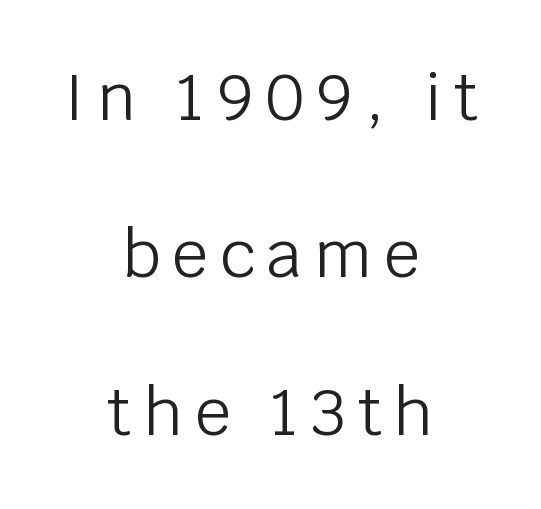
The image shows 64 px light sans-serif type, upright; set centered, loose line spacing (2.46x), not underlined; low stroke contrast and a large x-height.
